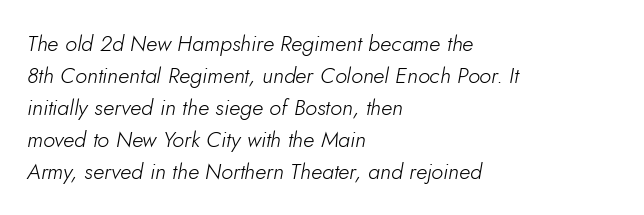
{"italic": "yes", "lean": "right", "slant_degrees": 5, "bold": "no", "underline": "no", "align": "left", "line_spacing": "normal", "line_spacing_ratio": 1.45, "letter_spacing": "normal", "letter_spacing_em": 0.0, "glyph_px": 22}
